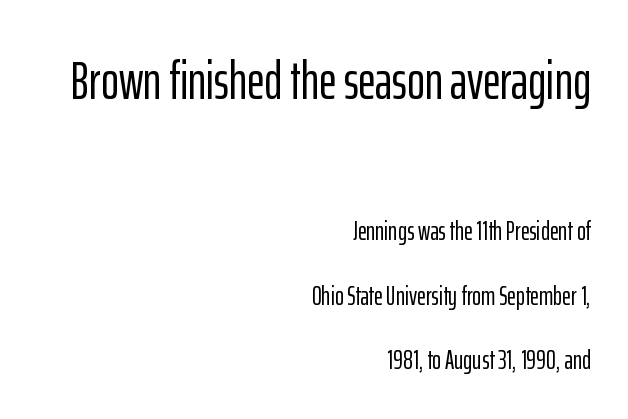
{"serif": "no", "italic": "no", "width": "condensed", "stroke_contrast": "low", "x_height": "medium", "monospaced": "no", "underline": "no", "align": "right", "line_spacing": "loose", "line_spacing_ratio": 2.39, "letter_spacing": "normal", "letter_spacing_em": 0.0, "larger_block": "first", "size_ratio": 2.0, "glyph_px": 54}
